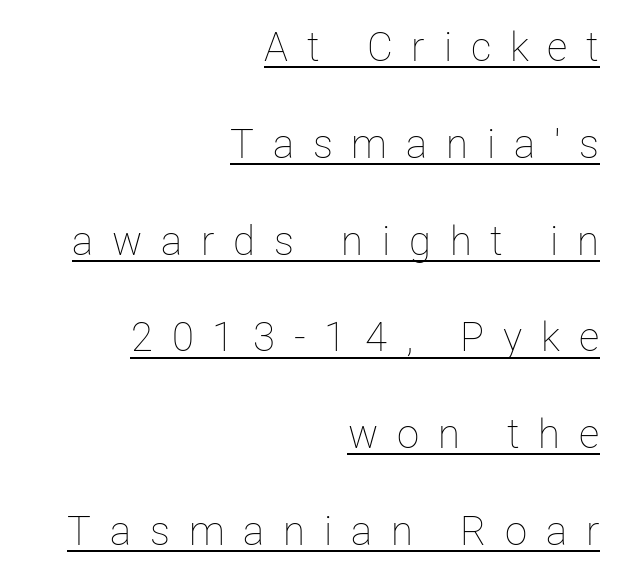
{"italic": "no", "bold": "no", "weight": "thin", "width": "normal", "stroke_contrast": "low", "x_height": "medium", "monospaced": "no", "underline": "yes", "align": "right", "line_spacing": "loose", "line_spacing_ratio": 2.42, "letter_spacing": "wide", "letter_spacing_em": 0.47, "glyph_px": 40}
